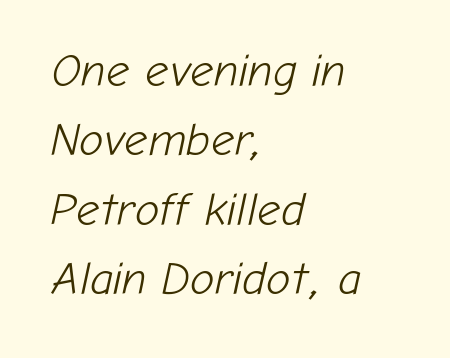
{"italic": "yes", "lean": "right", "slant_degrees": 12, "bold": "no", "weight": "light", "width": "normal", "stroke_contrast": "low", "x_height": "medium", "monospaced": "no", "underline": "no", "align": "left", "line_spacing": "normal", "line_spacing_ratio": 1.51, "letter_spacing": "normal", "letter_spacing_em": 0.0, "glyph_px": 46}
